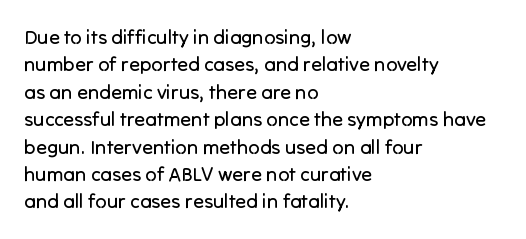
Caption: standard tracking, unaltered. Alignment: flush left. Line spacing here is normal. Weight: not bold — regular or lighter.
